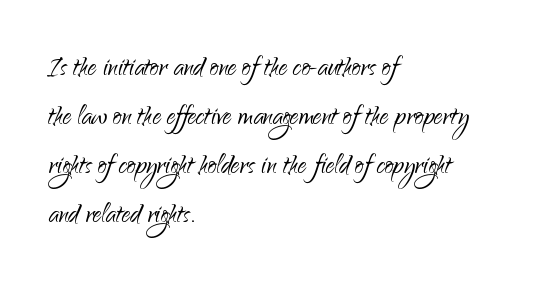
Q: Is the text bold? A: No.
Q: Is the text italic (slanted)? A: Yes.
Q: Is the typeface a serif or a sans-serif typeface? A: Sans-serif.
Q: Is the text underlined? A: No.
Q: How is the paragraph aligned? A: Left-aligned.
Q: Is the spacing between letters normal or unusually wide? A: Normal.
Q: Is the spacing between lines tight, normal or loose? A: Normal.
Q: Width (condensed, normal, or wide)? A: Normal.
Q: Stroke contrast? A: Low.
Q: x-height? A: Small.
Q: Monospaced? A: No.
